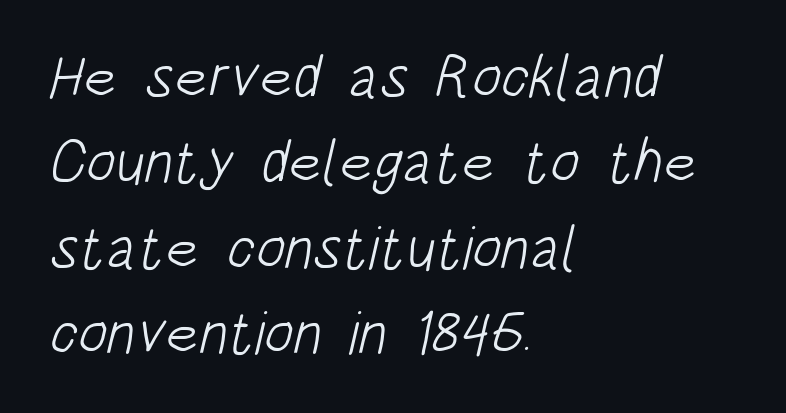
The image shows 61 px light, condensed sans-serif type; set left-aligned, normal line spacing (1.4x), normal letter spacing, not underlined; low stroke contrast and a large x-height.
